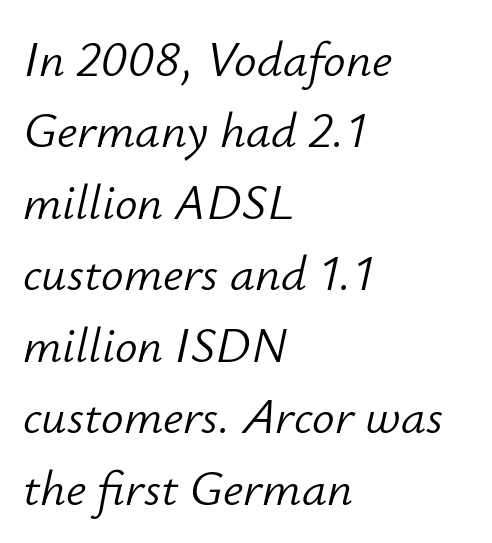
{"italic": "yes", "lean": "right", "slant_degrees": 12, "bold": "no", "weight": "light", "width": "normal", "stroke_contrast": "low", "x_height": "small", "monospaced": "no", "underline": "no", "align": "left", "line_spacing": "normal", "line_spacing_ratio": 1.43, "letter_spacing": "normal", "letter_spacing_em": 0.0, "glyph_px": 50}
